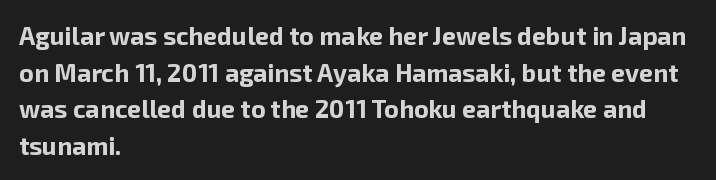
{"italic": "no", "bold": "yes", "underline": "no", "align": "left", "line_spacing": "normal", "line_spacing_ratio": 1.47, "letter_spacing": "normal", "letter_spacing_em": 0.0, "glyph_px": 25}
